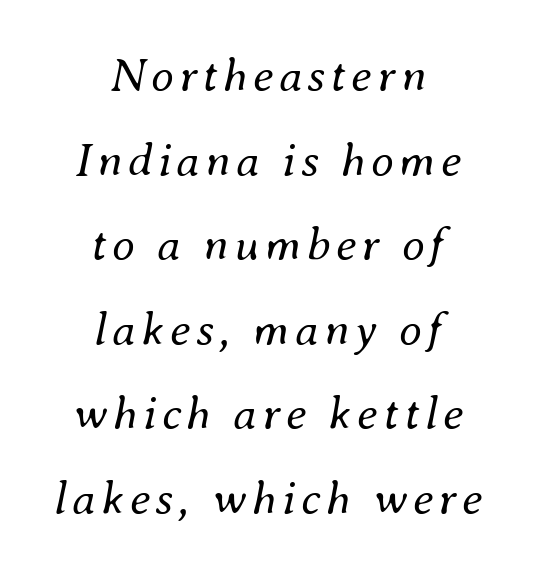
{"italic": "yes", "lean": "right", "slant_degrees": 8, "bold": "no", "weight": "regular", "width": "normal", "stroke_contrast": "medium", "x_height": "small", "monospaced": "no", "underline": "no", "align": "center", "line_spacing_ratio": 1.8, "glyph_px": 47}
